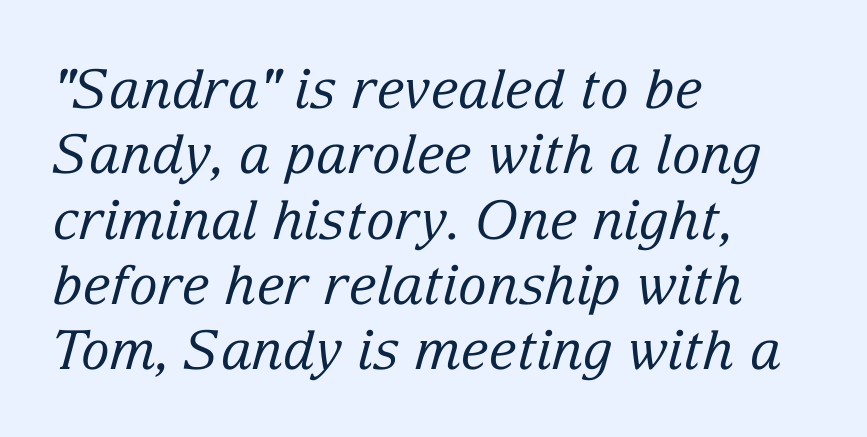
The image shows 54 px regular-weight serif type, italic (leaning right); set left-aligned, line spacing 1.21x, normal letter spacing, not underlined; low stroke contrast and a medium x-height.
